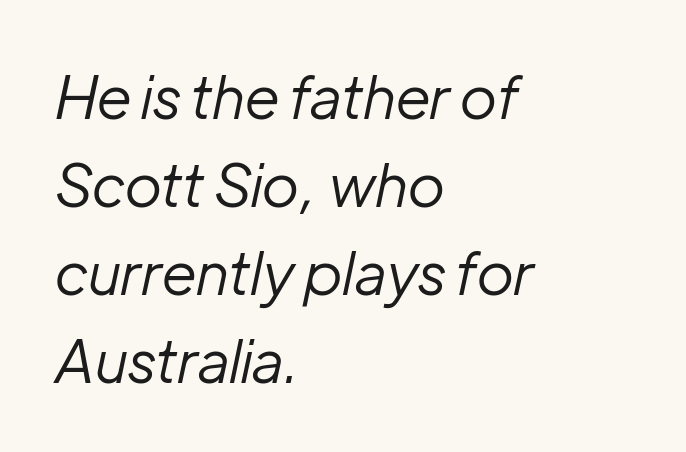
The lettering tilts uniformly, giving the passage an italic look. Heft: none added — not bold. Each row of text sits above clean, open space. The rows are spaced the way most documents space them. Each letter keeps its own natural width here, so spacing adapts to shape. Glyph-to-glyph distance matches everyday printed text.
